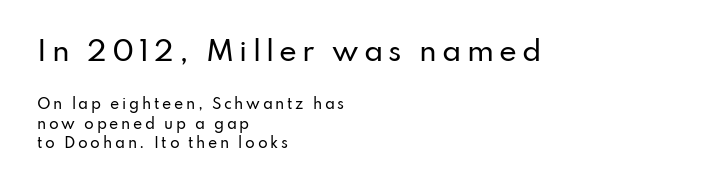
The image shows 27 px text type, upright; set left-aligned, normal line spacing (1.39x), not underlined; the first (top) block is 1.93x larger.
